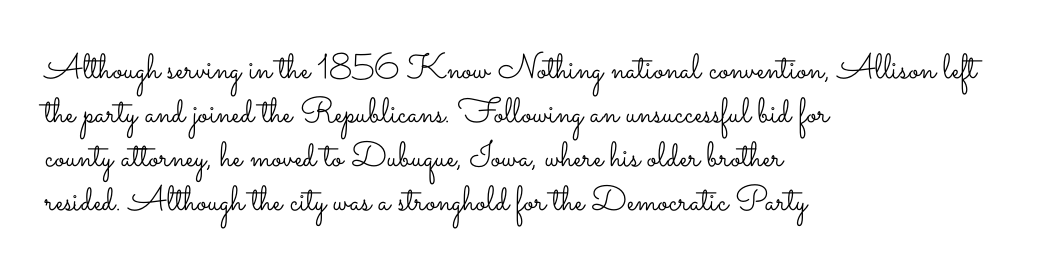
{"bold": "no", "weight": "light", "width": "wide", "stroke_contrast": "low", "x_height": "small", "monospaced": "no", "underline": "no", "align": "left", "line_spacing": "normal", "line_spacing_ratio": 1.26, "letter_spacing": "normal", "letter_spacing_em": 0.0, "glyph_px": 35}
